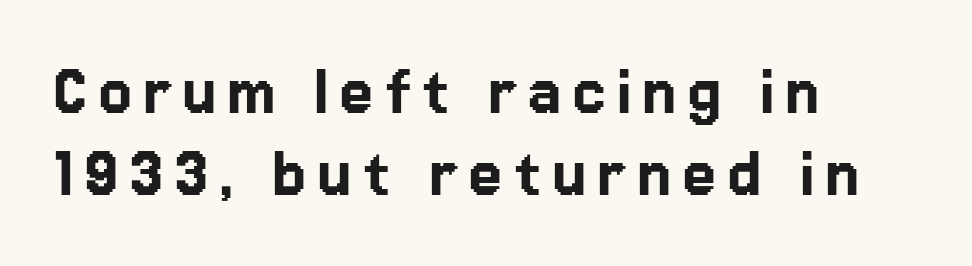
{"serif": "no", "italic": "no", "width": "normal", "stroke_contrast": "low", "x_height": "medium", "monospaced": "no", "underline": "no", "align": "left", "line_spacing": "tight", "line_spacing_ratio": 1.06, "glyph_px": 77}
